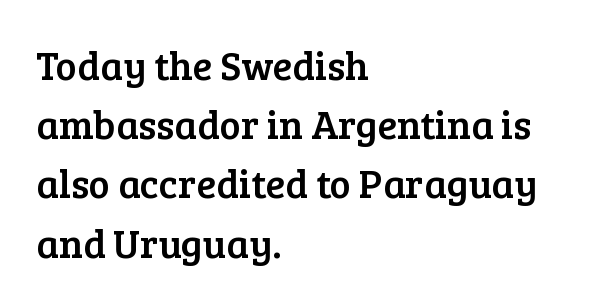
The image shows 40 px serif type, upright; set left-aligned, normal line spacing (1.48x), normal letter spacing, not underlined; low stroke contrast and a medium x-height.
